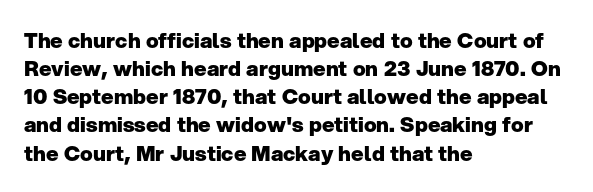
Anything drawn beneath the words? Only blank space. Evenly set lines give the paragraph a standard silhouette. In CSS terms this would be text-align: left. The font's upright variant was chosen for this text. Strokes here are thick enough to call this a true bold.
